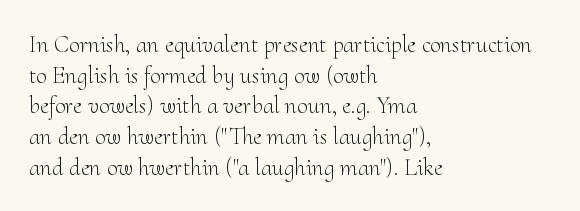
The image shows 24 px text type, upright; set left-aligned, normal line spacing (1.28x), normal letter spacing, not underlined.
